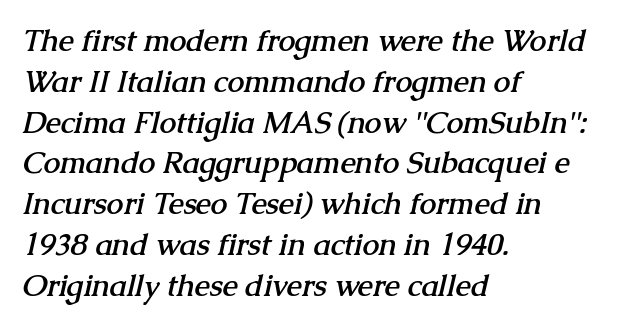
In terms of leading, this rendering sits right in the middle. The paragraph has a hard left edge and a soft right edge. Do the characters align in a grid? No, the font is proportional. Examine the stroke ends and you'll spot serifs. Nobody drew a line under any word here. On the weight axis this lands at bold, roughly 700.
